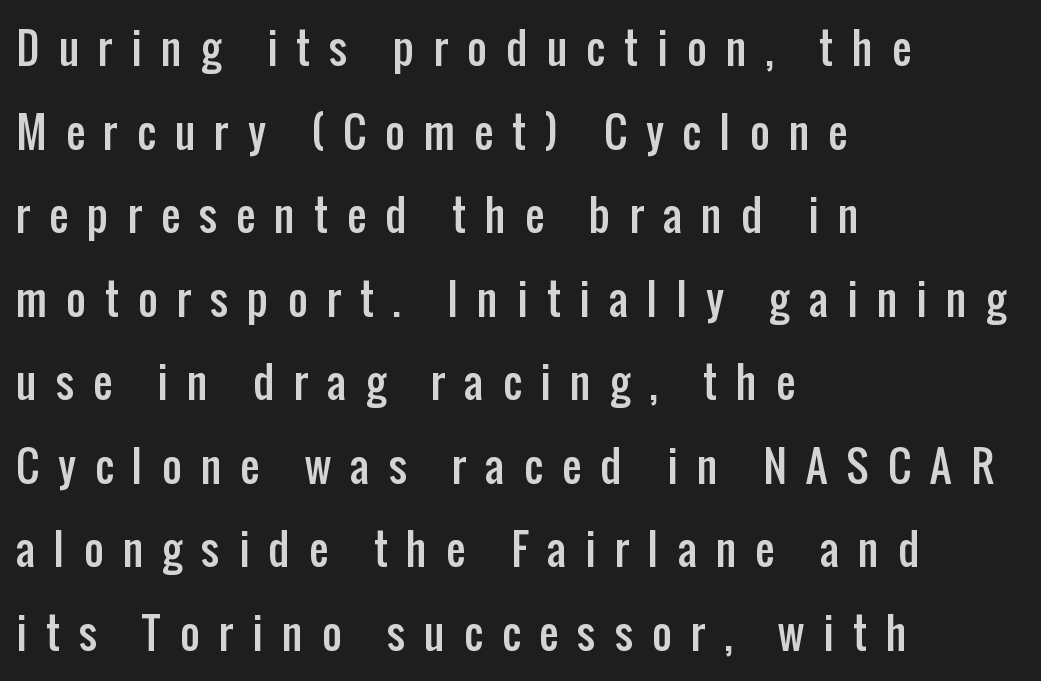
{"serif": "no", "italic": "no", "width": "condensed", "stroke_contrast": "low", "x_height": "medium", "monospaced": "no", "underline": "no", "align": "left", "line_spacing": "loose", "line_spacing_ratio": 1.99, "letter_spacing": "wide", "letter_spacing_em": 0.46, "glyph_px": 42}
